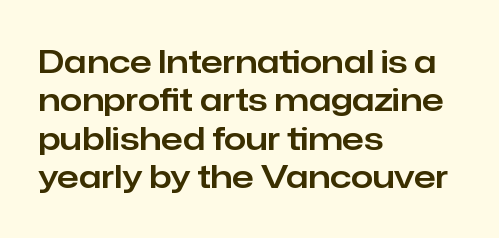
The image shows 32 px sans-serif type, upright; set left-aligned, line spacing 1.2x, normal letter spacing, not underlined; low stroke contrast and a medium x-height.
